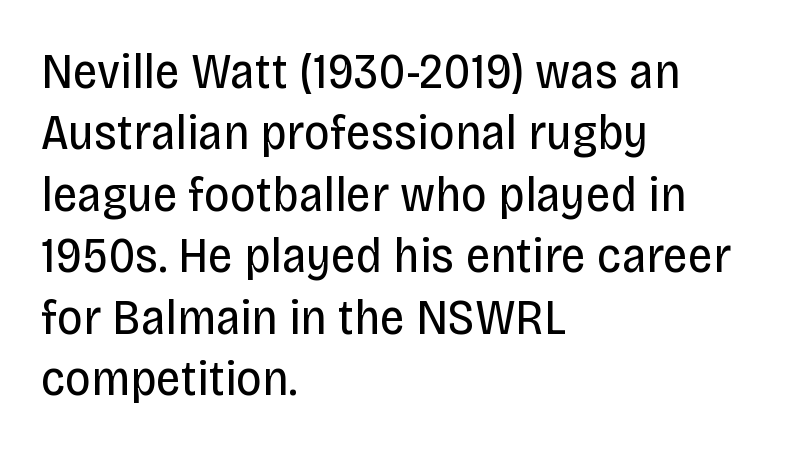
{"serif": "no", "italic": "no", "bold": "no", "weight": "regular", "width": "condensed", "stroke_contrast": "low", "x_height": "large", "monospaced": "no", "underline": "no", "align": "left", "line_spacing_ratio": 1.23, "letter_spacing": "normal", "letter_spacing_em": 0.0, "glyph_px": 50}
